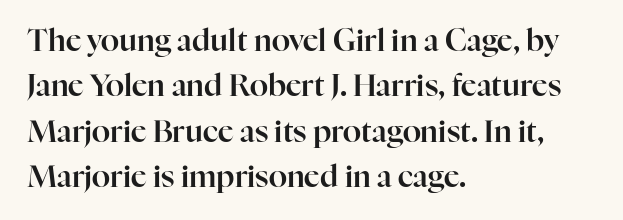
The image shows 30 px serif type, upright; set left-aligned, normal line spacing (1.51x), normal letter spacing, not underlined; high stroke contrast and a medium x-height.
